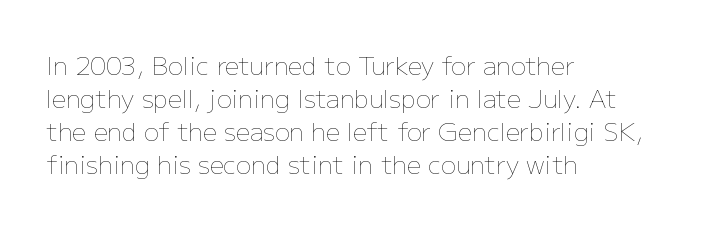
Q: Is the text bold? A: No.
Q: Is the text italic (slanted)? A: No, it is upright.
Q: Is the text underlined? A: No.
Q: How is the paragraph aligned? A: Left-aligned.
Q: Is the spacing between letters normal or unusually wide? A: Normal.
Q: Is the spacing between lines tight, normal or loose? A: Normal.
